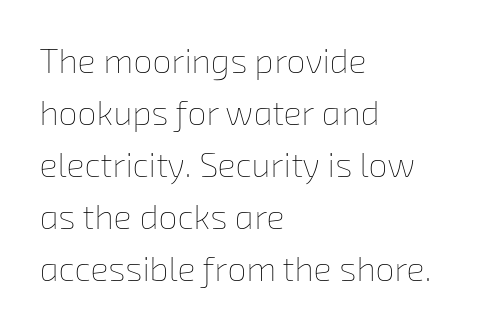
No heavy texture on the line: the type isn't bold. Tracking value appears to be zero — textbook default spacing. Reading down the column, the eye jumps a familiar distance to each next line. Do the characters align in a grid? No, the font is proportional. The glyphs are unaccompanied by any horizontal stroke below them.
